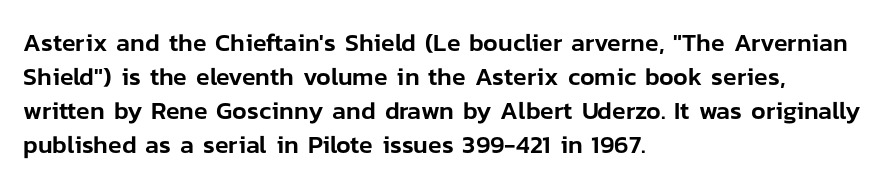
These lines were composed using upright roman letters. Line beginnings align vertically; line endings do not. Quick note: underline off. Nobody touched the tracking dial on this one. Leading matches the norm, producing a regular column.
